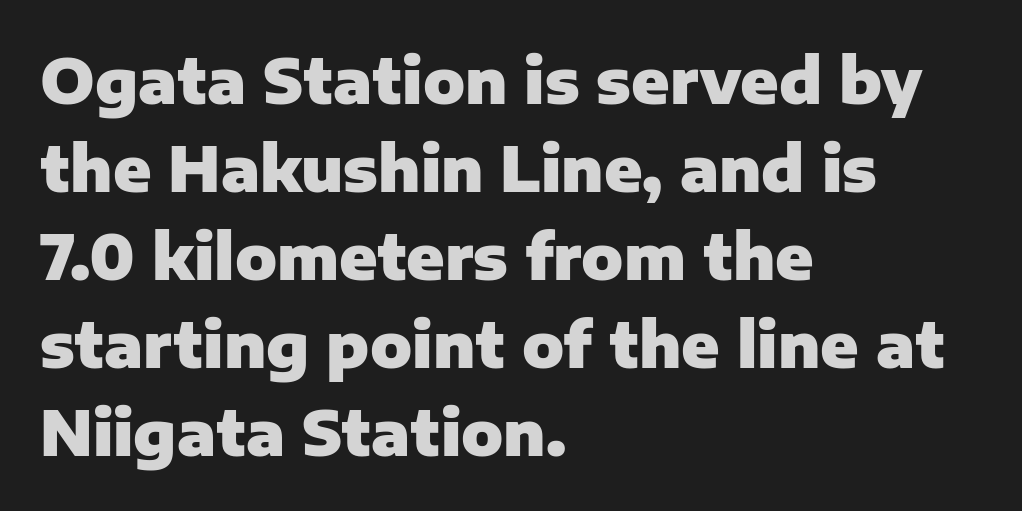
Q: Is the text bold? A: Yes.
Q: Is the text italic (slanted)? A: No, it is upright.
Q: Is the typeface a serif or a sans-serif typeface? A: Sans-serif.
Q: Is the text underlined? A: No.
Q: How is the paragraph aligned? A: Left-aligned.
Q: Is the spacing between letters normal or unusually wide? A: Normal.
Q: Is the spacing between lines tight, normal or loose? A: Normal.
Q: Width (condensed, normal, or wide)? A: Normal.
Q: Stroke contrast? A: Low.
Q: x-height? A: Medium.
Q: Monospaced? A: No.
